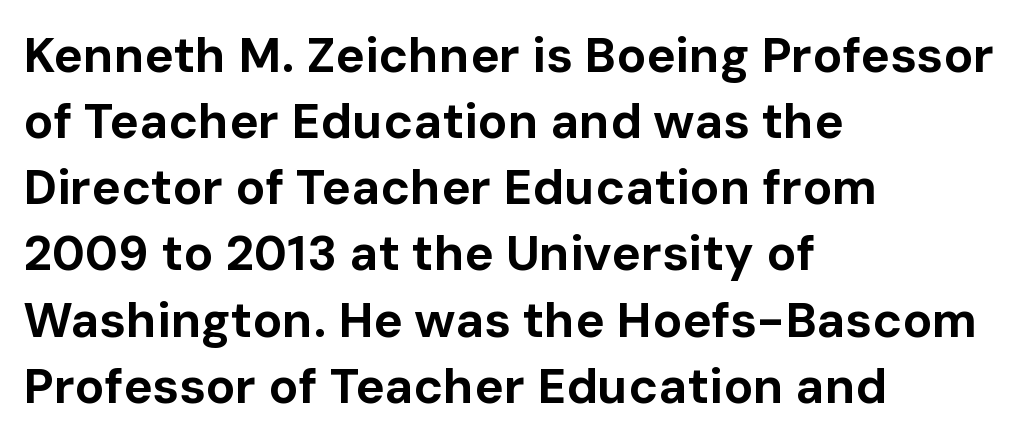
{"serif": "no", "italic": "no", "bold": "yes", "weight": "bold", "width": "normal", "stroke_contrast": "low", "x_height": "medium", "monospaced": "no", "underline": "no", "align": "left", "line_spacing": "normal", "line_spacing_ratio": 1.35, "letter_spacing": "normal", "letter_spacing_em": 0.0, "glyph_px": 49}
